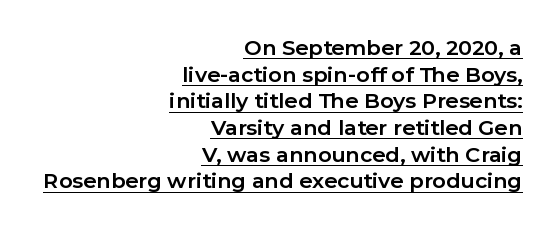
Q: Is the text bold? A: Yes.
Q: Is the text italic (slanted)? A: No, it is upright.
Q: Is the text underlined? A: Yes.
Q: How is the paragraph aligned? A: Right-aligned.
Q: Is the spacing between letters normal or unusually wide? A: Normal.
Q: Is the spacing between lines tight, normal or loose? A: Normal.
